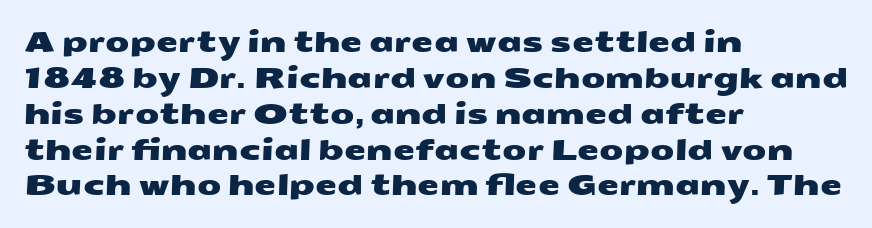
{"serif": "no", "width": "wide", "stroke_contrast": "medium", "x_height": "medium", "monospaced": "no", "underline": "no", "align": "left", "line_spacing": "normal", "line_spacing_ratio": 1.28, "letter_spacing": "normal", "letter_spacing_em": 0.0, "glyph_px": 28}
